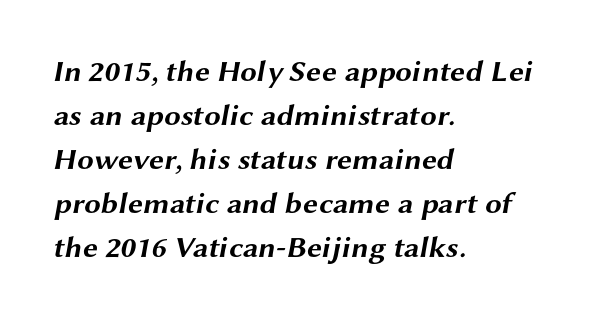
Q: Is the text bold? A: Yes.
Q: Is the typeface a serif or a sans-serif typeface? A: Sans-serif.
Q: Is the text underlined? A: No.
Q: How is the paragraph aligned? A: Left-aligned.
Q: Is the spacing between letters normal or unusually wide? A: Normal.
Q: Is the spacing between lines tight, normal or loose? A: Normal.
Q: Width (condensed, normal, or wide)? A: Wide.
Q: Stroke contrast? A: Medium.
Q: x-height? A: Medium.
Q: Monospaced? A: No.
